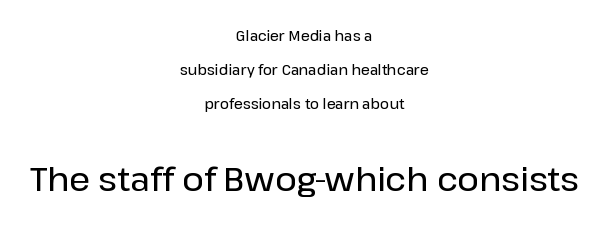
The image shows 33 px sans-serif type, upright; set centered, loose line spacing (2.44x), normal letter spacing, not underlined; the second (bottom) block is 2.36x larger; low stroke contrast and a medium x-height.
